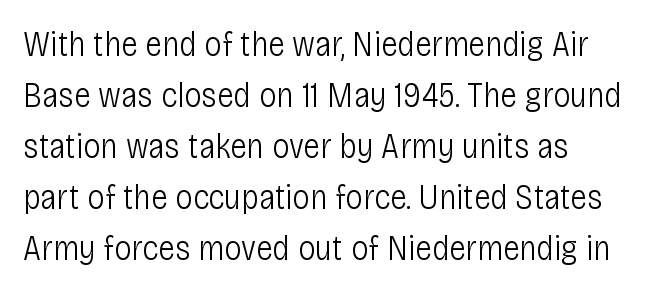
The image shows 35 px light, condensed sans-serif type, upright; set normal line spacing (1.46x), normal letter spacing, not underlined; low stroke contrast and a large x-height.
